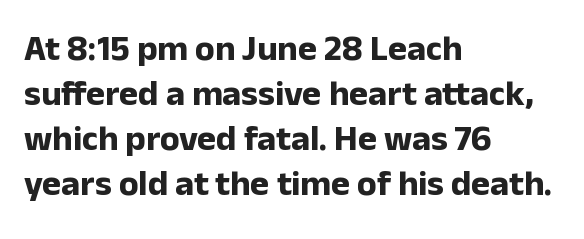
{"serif": "no", "italic": "no", "bold": "yes", "weight": "bold", "width": "normal", "stroke_contrast": "low", "x_height": "medium", "monospaced": "no", "underline": "no", "align": "left", "line_spacing": "normal", "line_spacing_ratio": 1.25, "letter_spacing": "normal", "letter_spacing_em": 0.0, "glyph_px": 36}
